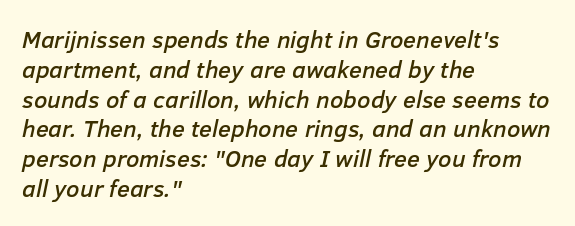
The image shows 24 px text type, italic (leaning right); set left-aligned, line spacing 1.24x, normal letter spacing, not underlined.
